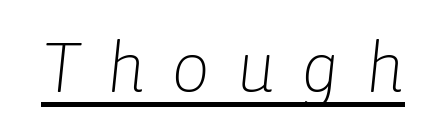
Is the type slanted? Yes — the strokes lean at a clear angle. Tracking value appears strongly positive — letters spread wide. Does a line run under the words? Yes, clearly. The face looks like a standard text weight, possibly lighter. Is this a fixed-width face? No — the glyphs have proportional, varying widths.
